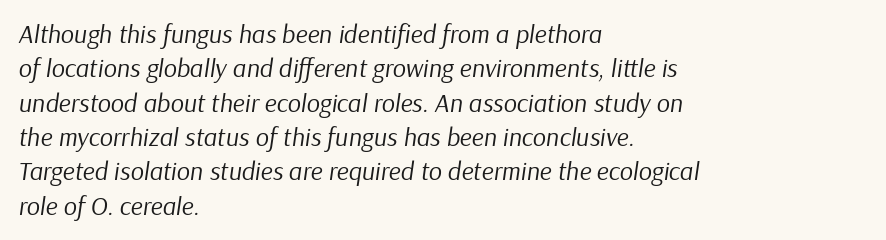
{"italic": "yes", "lean": "right", "slant_degrees": 9, "bold": "no", "underline": "no", "align": "left", "line_spacing": "normal", "line_spacing_ratio": 1.32, "letter_spacing": "normal", "letter_spacing_em": 0.0, "glyph_px": 26}
